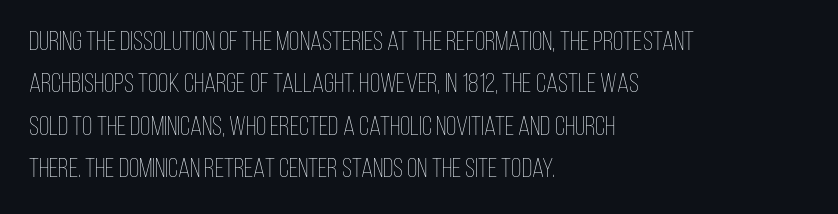
Q: Is the text bold? A: No.
Q: Is the text italic (slanted)? A: No, it is upright.
Q: Is the text underlined? A: No.
Q: How is the paragraph aligned? A: Left-aligned.
Q: Is the spacing between letters normal or unusually wide? A: Normal.
Q: Is the spacing between lines tight, normal or loose? A: Normal.
